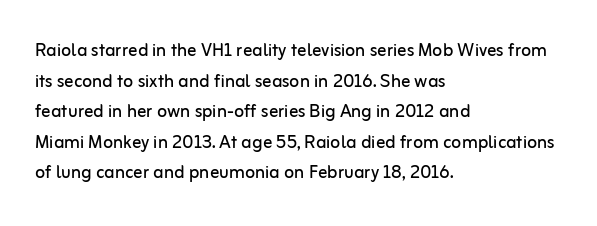
{"italic": "no", "bold": "no", "underline": "no", "align": "left", "line_spacing": "normal", "line_spacing_ratio": 1.33, "letter_spacing": "normal", "letter_spacing_em": 0.0, "glyph_px": 23}
